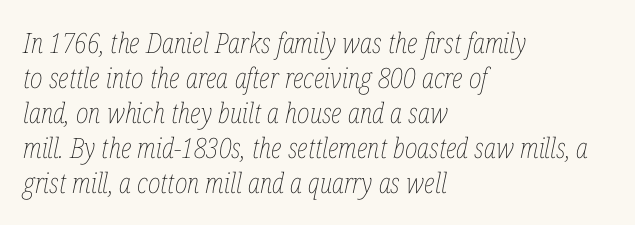
Q: Is the text bold? A: No.
Q: Is the text italic (slanted)? A: Yes, it leans right by about 12 degrees.
Q: Is the text underlined? A: No.
Q: How is the paragraph aligned? A: Left-aligned.
Q: Is the spacing between letters normal or unusually wide? A: Normal.
Q: Is the spacing between lines tight, normal or loose? A: Normal.
Q: Width (condensed, normal, or wide)? A: Condensed.
Q: Stroke contrast? A: Low.
Q: x-height? A: Medium.
Q: Monospaced? A: No.
